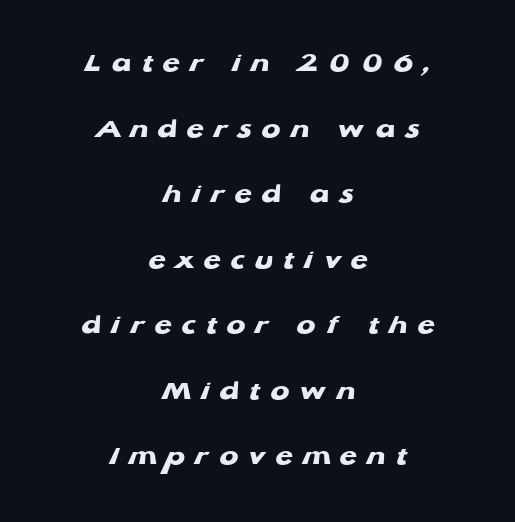
Q: Is the text bold? A: Yes.
Q: Is the typeface a serif or a sans-serif typeface? A: Sans-serif.
Q: Is the text underlined? A: No.
Q: How is the paragraph aligned? A: Centered.
Q: Is the spacing between letters normal or unusually wide? A: Unusually wide.
Q: Is the spacing between lines tight, normal or loose? A: Loose.
Q: Width (condensed, normal, or wide)? A: Wide.
Q: Stroke contrast? A: Low.
Q: x-height? A: Medium.
Q: Monospaced? A: No.
